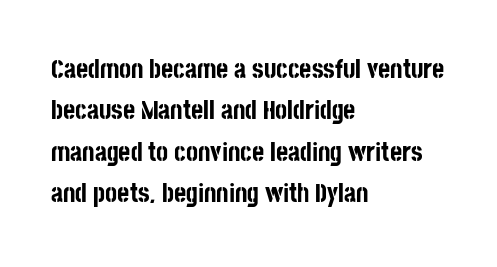
The image shows 26 px bold type, upright; set left-aligned, normal line spacing (1.59x), normal letter spacing, not underlined.
